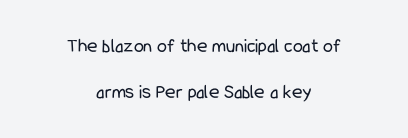
Q: Is the text bold? A: No.
Q: Is the text italic (slanted)? A: No, it is upright.
Q: Is the text underlined? A: No.
Q: How is the paragraph aligned? A: Centered.
Q: Is the spacing between letters normal or unusually wide? A: Normal.
Q: Is the spacing between lines tight, normal or loose? A: Loose.
